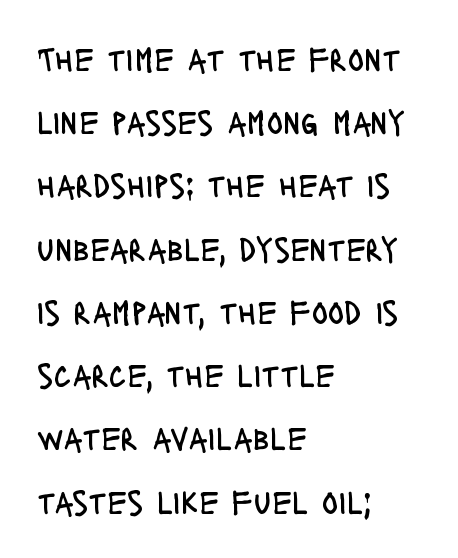
{"serif": "no", "italic": "no", "bold": "no", "weight": "regular", "width": "condensed", "stroke_contrast": "low", "x_height": "large", "monospaced": "no", "underline": "no", "align": "left", "line_spacing_ratio": 1.86, "letter_spacing": "normal", "letter_spacing_em": 0.0, "glyph_px": 34}
